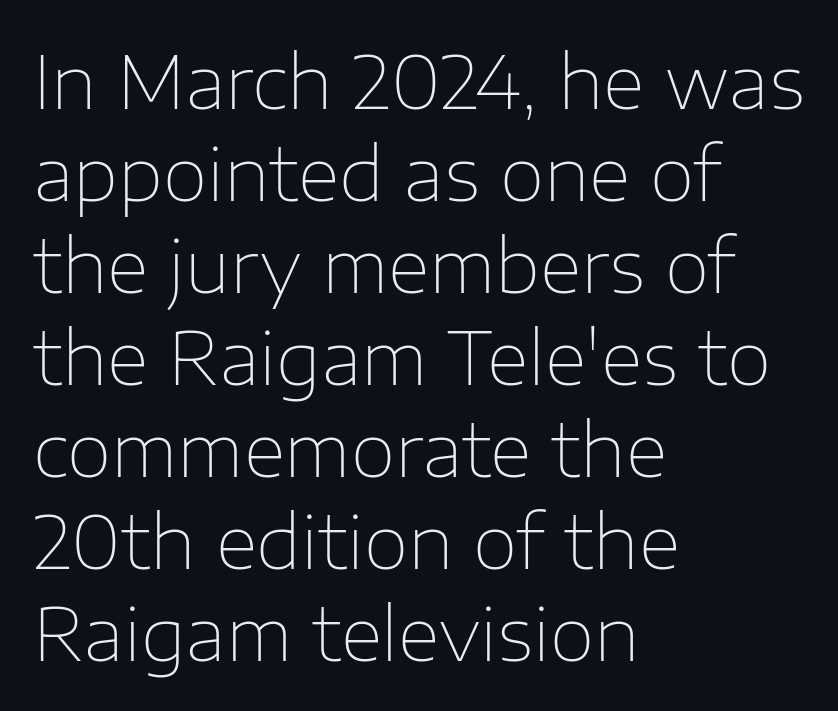
Q: Is the text bold? A: No.
Q: Is the text italic (slanted)? A: No, it is upright.
Q: Is the typeface a serif or a sans-serif typeface? A: Sans-serif.
Q: Is the text underlined? A: No.
Q: How is the paragraph aligned? A: Left-aligned.
Q: Is the spacing between letters normal or unusually wide? A: Normal.
Q: Is the spacing between lines tight, normal or loose? A: Normal.
Q: Width (condensed, normal, or wide)? A: Normal.
Q: Stroke contrast? A: Low.
Q: x-height? A: Medium.
Q: Monospaced? A: No.
